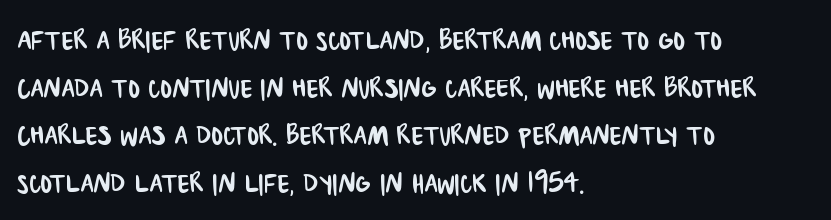
The designer left line spacing at the default. Here the designer chose a conventional face with non-uniform glyph widths. The passage shown has conventional tracking throughout. The font family rendered here belongs to the sans-serif group. Descenders hang freely into open space. All the whitespace from short lines collects on the right.
